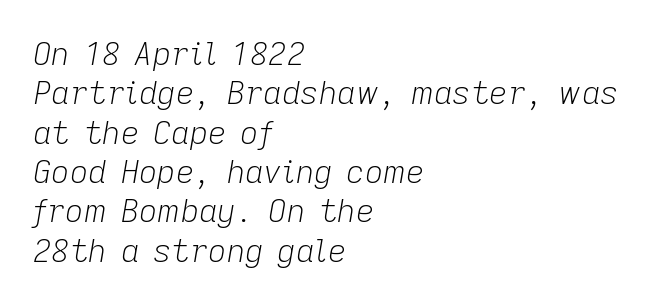
{"italic": "yes", "lean": "right", "slant_degrees": 9, "bold": "no", "weight": "light", "width": "normal", "stroke_contrast": "low", "x_height": "medium", "monospaced": "no", "underline": "no", "align": "left", "line_spacing_ratio": 1.23, "letter_spacing": "normal", "letter_spacing_em": 0.0, "glyph_px": 32}
